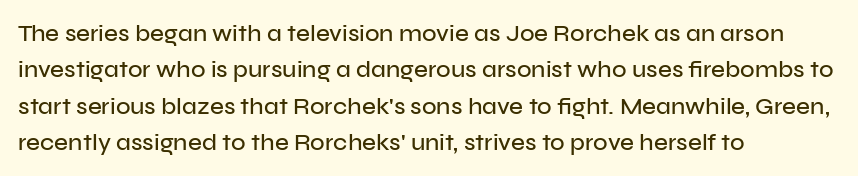
Q: Is the text italic (slanted)? A: No, it is upright.
Q: Is the text underlined? A: No.
Q: How is the paragraph aligned? A: Left-aligned.
Q: Is the spacing between letters normal or unusually wide? A: Normal.
Q: Is the spacing between lines tight, normal or loose? A: Normal.
